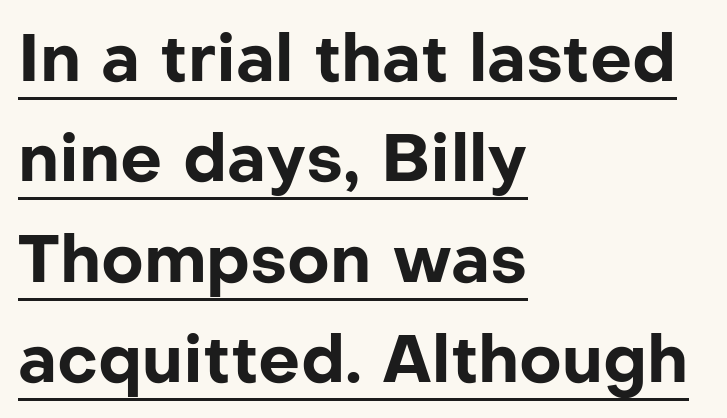
The specimen reads as upright at a glance. The font is running at its bold setting. A baseline rule has been typeset under these characters. The glyphs in this specimen are sans serif. The letters advance in unequal steps, a hallmark of proportional type. Casual observation: everything's shoved over to the left.
